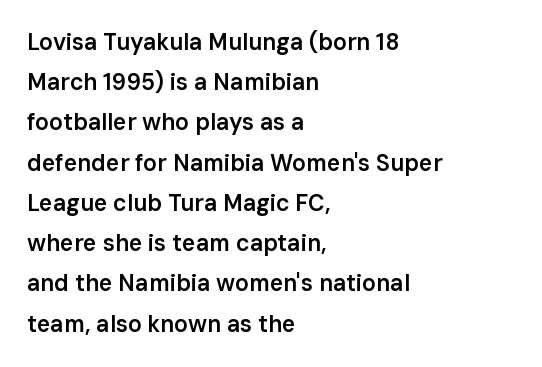
{"italic": "no", "bold": "semi", "underline": "no", "align": "left", "line_spacing_ratio": 1.75, "letter_spacing": "normal", "letter_spacing_em": 0.0, "glyph_px": 23}
